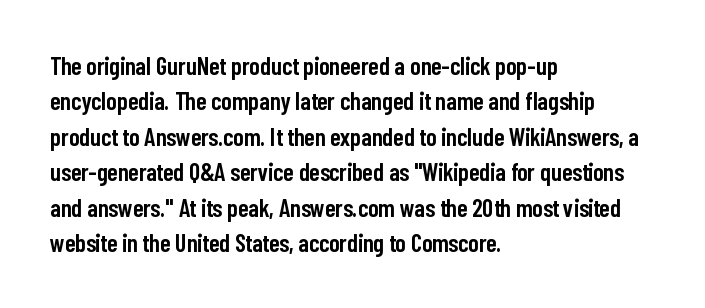
Q: Is the text bold? A: Semi-bold.
Q: Is the text italic (slanted)? A: No, it is upright.
Q: Is the text underlined? A: No.
Q: How is the paragraph aligned? A: Left-aligned.
Q: Is the spacing between letters normal or unusually wide? A: Normal.
Q: Is the spacing between lines tight, normal or loose? A: Normal.
